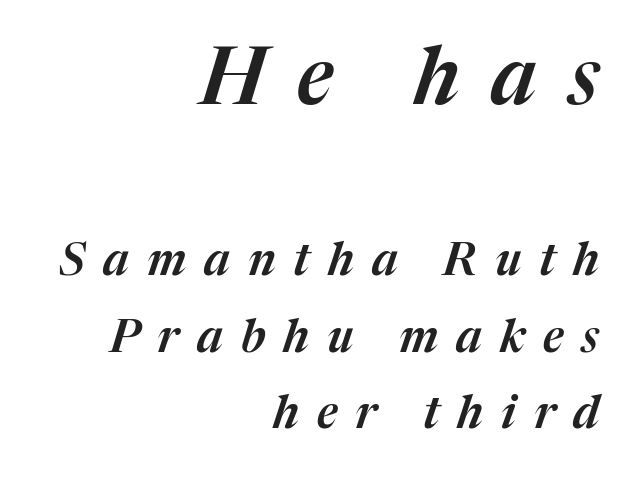
The image shows 79 px text type, italic (leaning right); set right-aligned, normal line spacing (1.7x), unusually wide letter spacing (+0.4 em), not underlined; the first (top) block is 1.76x larger; medium stroke contrast and a medium x-height.
